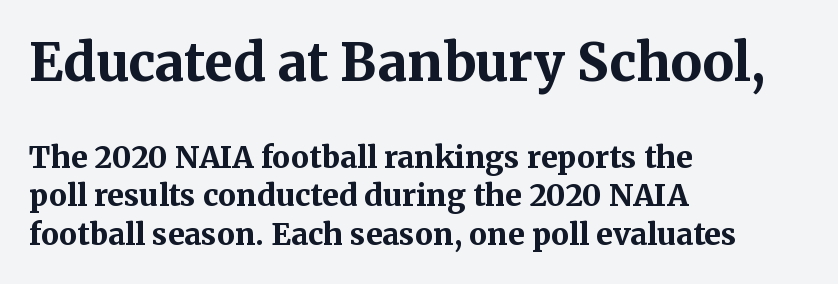
The strip under each line holds only bare page. No italicization has been applied; the sample stays upright. The lines sit at an ordinary, default distance from one another. The paragraph has a hard left edge and a soft right edge. Typographic density is high because the face is bold. Character widths vary here, with narrow letters taking less room than wide ones.
